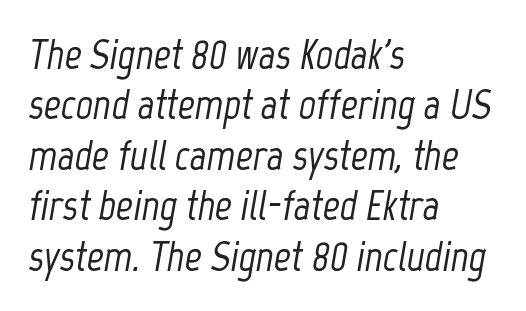
Q: Is the text italic (slanted)? A: Yes, it leans right by about 12 degrees.
Q: Is the text underlined? A: No.
Q: How is the paragraph aligned? A: Left-aligned.
Q: Is the spacing between letters normal or unusually wide? A: Normal.
Q: Width (condensed, normal, or wide)? A: Condensed.
Q: Stroke contrast? A: Low.
Q: x-height? A: Medium.
Q: Monospaced? A: No.
